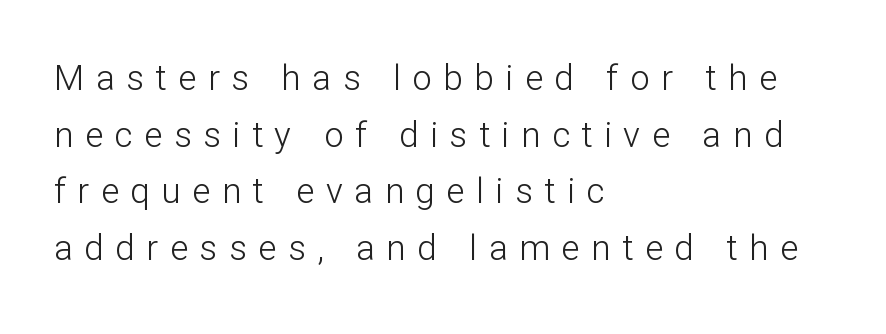
The image shows 35 px light sans-serif type, upright; set left-aligned, normal line spacing (1.62x), unusually wide letter spacing (+0.33 em), not underlined; low stroke contrast and a medium x-height.
